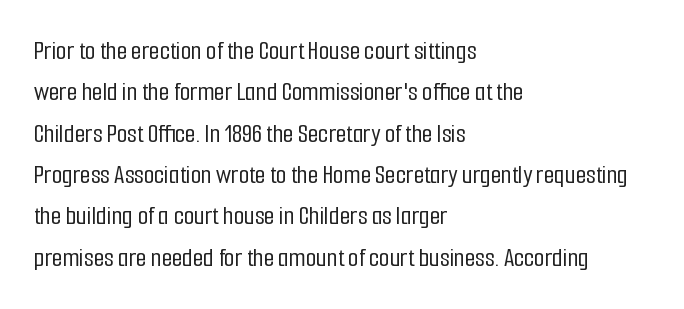
Successive baselines arrive at the customary interval. Short and long lines alike share a common starting point at left. Italic: no, the glyphs are upright roman. Short note: letters normally spaced. Quick note: underline off.
